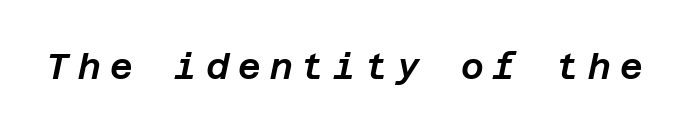
The image shows 35 px text type, italic (leaning right); set unusually wide letter spacing (+0.26 em), not underlined; low stroke contrast and a large x-height.
